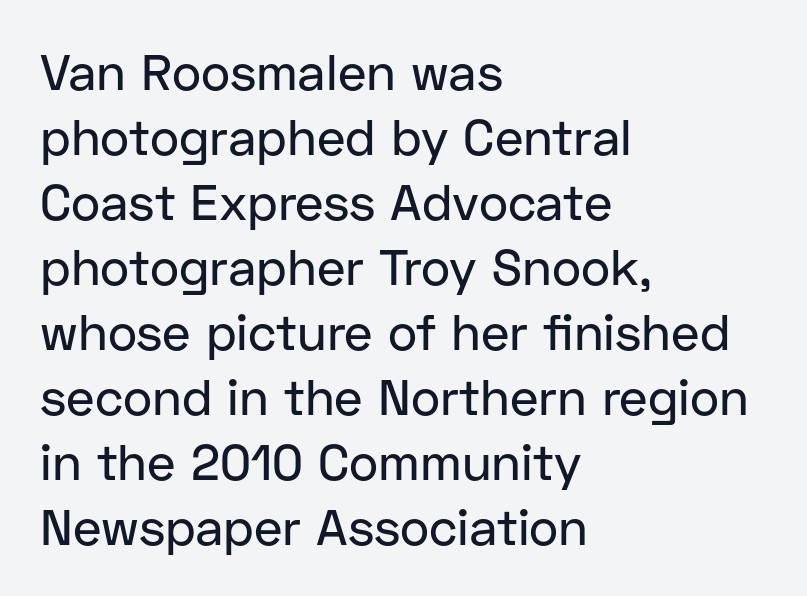
Think of a printed novel: that variable character pitch is what you see here. Designer's note — italics off, roman on. Underlining? Definitely not there. Does the leading feel generous? No, just average.
